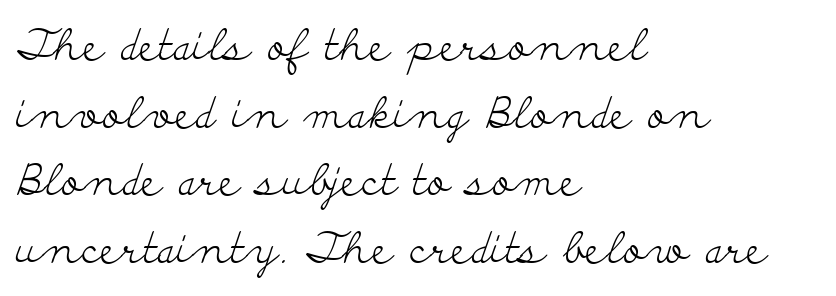
{"serif": "yes", "bold": "no", "weight": "light", "width": "wide", "stroke_contrast": "low", "x_height": "small", "monospaced": "no", "underline": "no", "align": "left", "line_spacing": "normal", "line_spacing_ratio": 1.57, "letter_spacing": "normal", "letter_spacing_em": 0.0, "glyph_px": 43}
